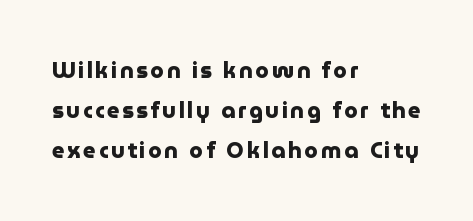
Q: Is the text bold? A: Yes.
Q: Is the text italic (slanted)? A: No, it is upright.
Q: Is the text underlined? A: No.
Q: How is the paragraph aligned? A: Left-aligned.
